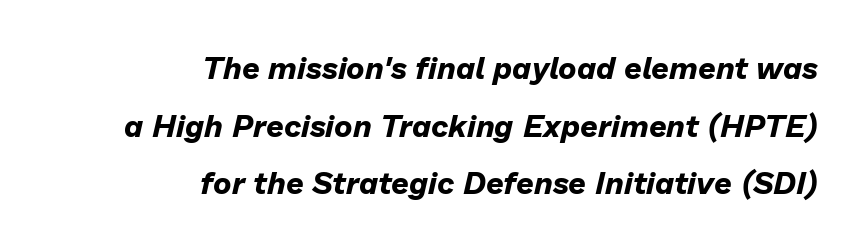
Q: Is the text bold? A: Yes.
Q: Is the text italic (slanted)? A: Yes, it leans right by about 13 degrees.
Q: Is the text underlined? A: No.
Q: How is the paragraph aligned? A: Right-aligned.
Q: Is the spacing between letters normal or unusually wide? A: Normal.
Q: Width (condensed, normal, or wide)? A: Normal.
Q: Stroke contrast? A: Low.
Q: x-height? A: Medium.
Q: Monospaced? A: No.
